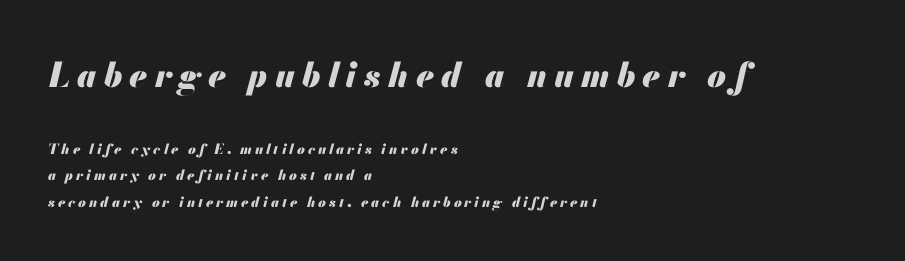
{"italic": "yes", "lean": "right", "slant_degrees": 13, "bold": "yes", "weight": "heavy", "width": "normal", "stroke_contrast": "medium", "x_height": "small", "monospaced": "no", "underline": "no", "align": "left", "line_spacing_ratio": 1.86, "letter_spacing": "wide", "letter_spacing_em": 0.21, "larger_block": "first", "size_ratio": 2.43, "glyph_px": 34}
